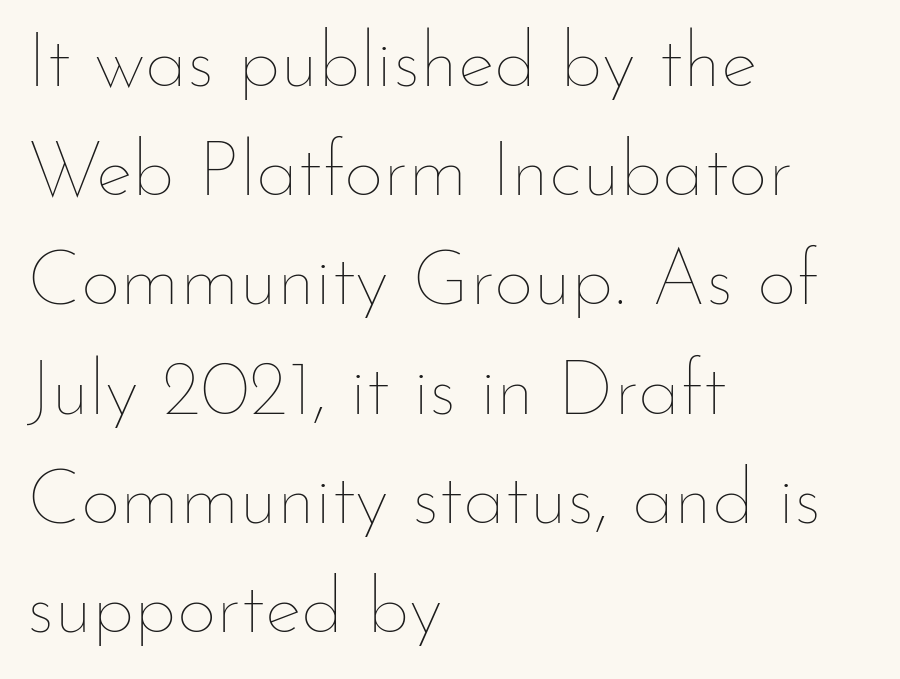
The letterforms sit shoulder to shoulder at normal distance. The typography opts for an upright posture over an oblique one. Varying glyph widths throughout — classic text-font behaviour. The setting favours the left margin, as ordinary paragraphs usually do.
